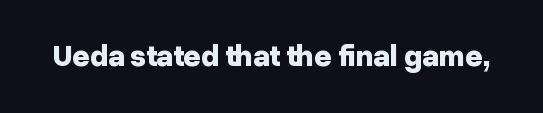
The image shows 30 px bold sans-serif type, upright; set normal letter spacing, not underlined; low stroke contrast and a medium x-height.
